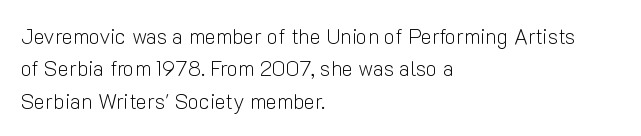
{"italic": "no", "bold": "no", "underline": "no", "align": "left", "line_spacing": "normal", "line_spacing_ratio": 1.54, "letter_spacing": "normal", "letter_spacing_em": 0.0, "glyph_px": 21}
